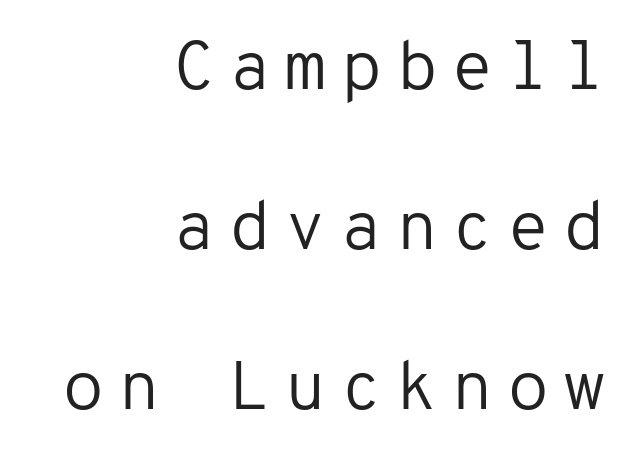
These lines are rendered in a fixed-pitch font. Clear beneath every line of the passage. This is the regular roman posture of the typeface. The compositor pushed each line to the right boundary. The type family on display is of the sans-serif kind. Compared with a typical body face, this is equally light or lighter still.
